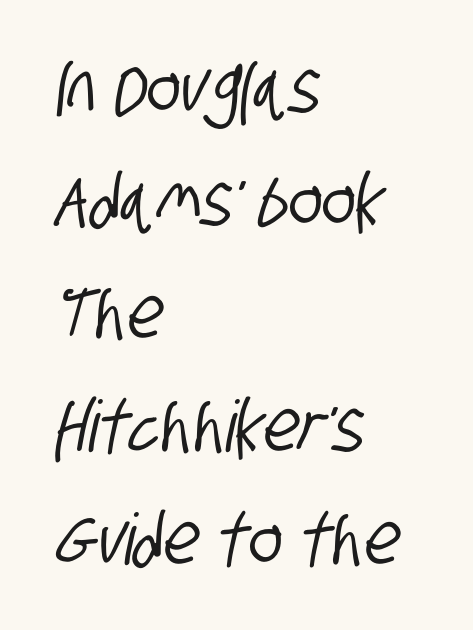
Tracking value appears to be zero — textbook default spacing. Words float on clear page, feet unadorned. Vertical spacing — default. The setting favours the left margin, as ordinary paragraphs usually do. The rendering uses natural spacing where letterforms have individual widths. Serifs: no, the terminals of the letterforms are clean.
